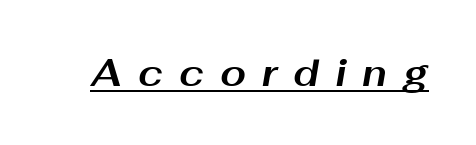
The image shows 37 px bold, wide type, italic (leaning right); set unusually wide letter spacing (+0.43 em), underlined; medium stroke contrast and a medium x-height.
